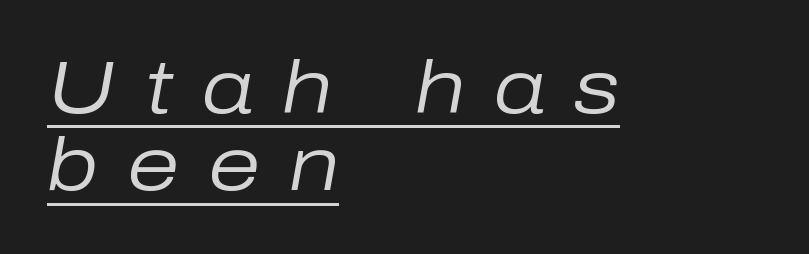
Heft: none added — not bold. The rag falls on the right side of this text block. Like a heading marked for emphasis, these lines bear an underscore. The face used here is proportionally spaced, like ordinary book or web type. Compared with typical body copy, the letter spacing here is much looser. The vertical gap from one line to the next is small.
